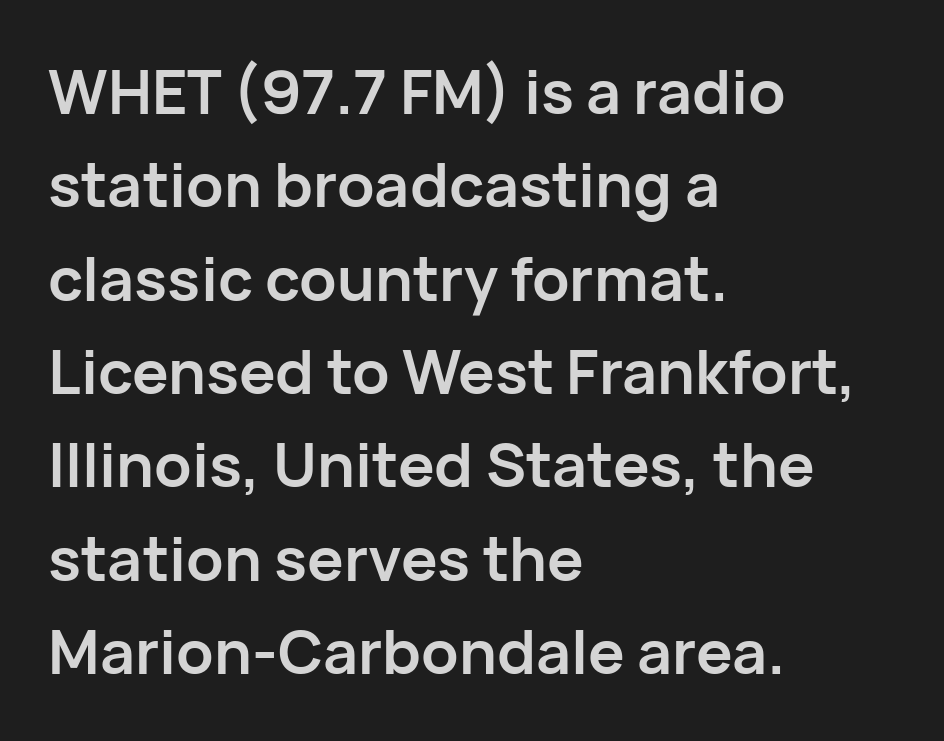
{"serif": "no", "italic": "no", "bold": "yes", "weight": "semibold", "width": "normal", "stroke_contrast": "low", "x_height": "medium", "monospaced": "no", "underline": "no", "align": "left", "line_spacing": "normal", "line_spacing_ratio": 1.53, "letter_spacing": "normal", "letter_spacing_em": 0.0, "glyph_px": 61}
